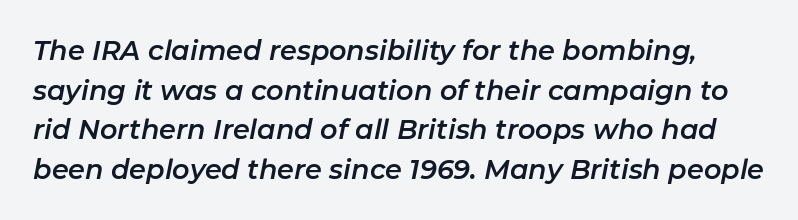
You can tell it's italic because the verticals aren't actually vertical. Summary of vertical rhythm: regular, with standard interline spacing. Decoration check: the copy has no underline. The line texture is even and compact thanks to regular tracking.
